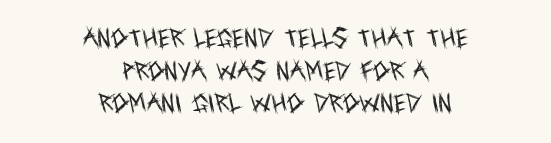
{"italic": "no", "bold": "no", "underline": "no", "align": "center", "line_spacing": "normal", "line_spacing_ratio": 1.55, "letter_spacing": "normal", "letter_spacing_em": 0.0, "glyph_px": 21}
